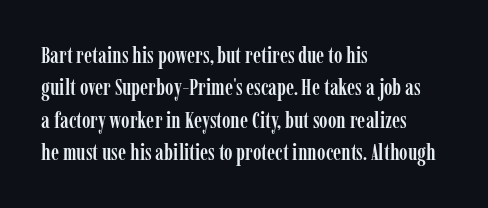
Q: Is the text italic (slanted)? A: No, it is upright.
Q: Is the text underlined? A: No.
Q: How is the paragraph aligned? A: Left-aligned.
Q: Is the spacing between letters normal or unusually wide? A: Normal.
Q: Is the spacing between lines tight, normal or loose? A: Normal.
